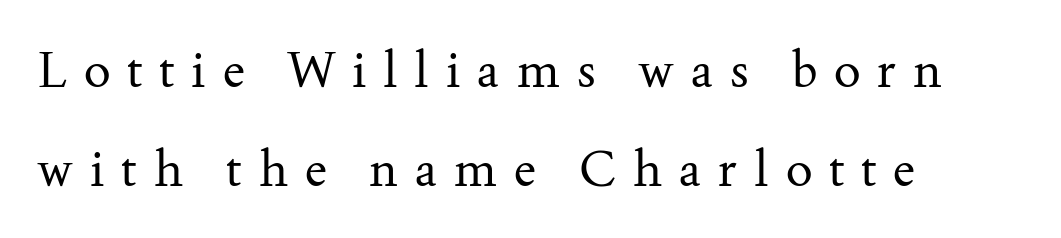
The image shows 50 px regular-weight serif type, upright; set left-aligned, loose line spacing (1.98x), unusually wide letter spacing (+0.34 em), not underlined; medium stroke contrast and a small x-height.
